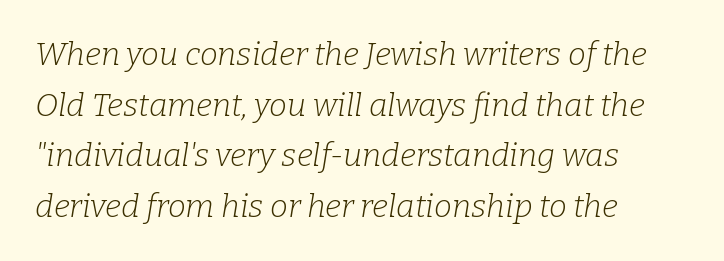
Q: Is the text bold? A: No.
Q: Is the text italic (slanted)? A: Yes, it leans right by about 9 degrees.
Q: Is the typeface a serif or a sans-serif typeface? A: Serif.
Q: Is the text underlined? A: No.
Q: How is the paragraph aligned? A: Left-aligned.
Q: Is the spacing between letters normal or unusually wide? A: Normal.
Q: Is the spacing between lines tight, normal or loose? A: Normal.
Q: Width (condensed, normal, or wide)? A: Normal.
Q: Stroke contrast? A: Low.
Q: x-height? A: Medium.
Q: Monospaced? A: No.
